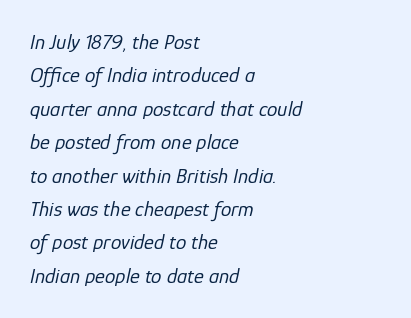
Q: Is the text bold? A: No.
Q: Is the text italic (slanted)? A: Yes, it leans right by about 12 degrees.
Q: Is the text underlined? A: No.
Q: How is the paragraph aligned? A: Left-aligned.
Q: Is the spacing between letters normal or unusually wide? A: Normal.
Q: Is the spacing between lines tight, normal or loose? A: Normal.
